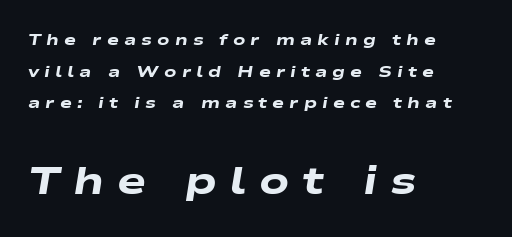
{"italic": "yes", "lean": "right", "slant_degrees": 9, "bold": "yes", "weight": "heavy", "width": "wide", "stroke_contrast": "low", "x_height": "medium", "monospaced": "no", "underline": "no", "align": "left", "line_spacing": "loose", "line_spacing_ratio": 1.98, "letter_spacing": "wide", "letter_spacing_em": 0.32, "larger_block": "second", "size_ratio": 2.44, "glyph_px": 39}
